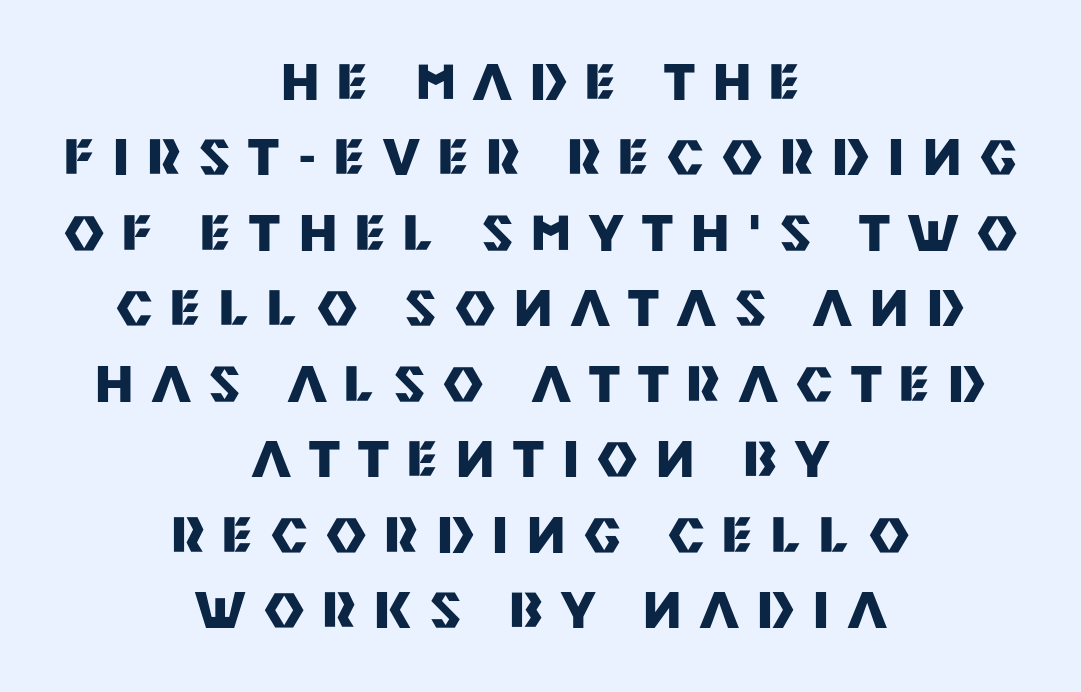
The image shows 49 px heavy sans-serif type, upright; set centered, normal line spacing (1.54x), unusually wide letter spacing (+0.38 em), not underlined; medium stroke contrast and a large x-height.
